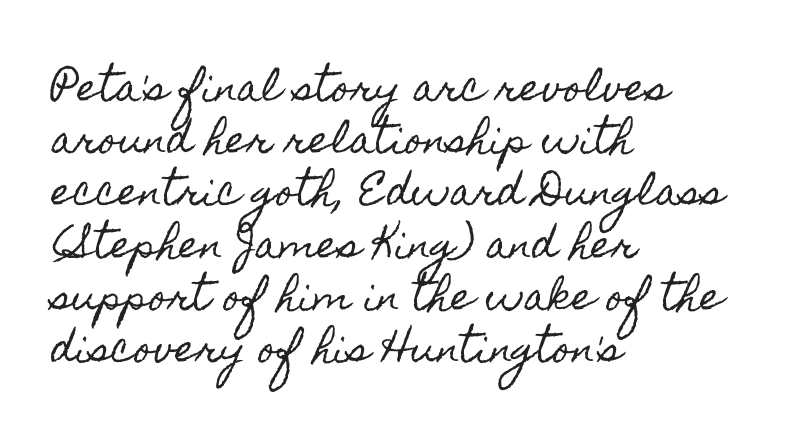
The image shows 37 px condensed type; set left-aligned, normal line spacing (1.41x), normal letter spacing, not underlined; a small x-height.
